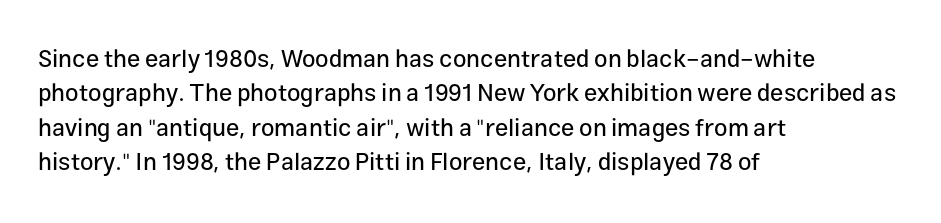
The rows are spaced the way most documents space them. Italic: no, the glyphs are upright roman. Reading down the block, your eye returns to a fixed left position each line. The words here are not underlined. Nothing unusual about the tracking: characters are spaced as the font intends.
